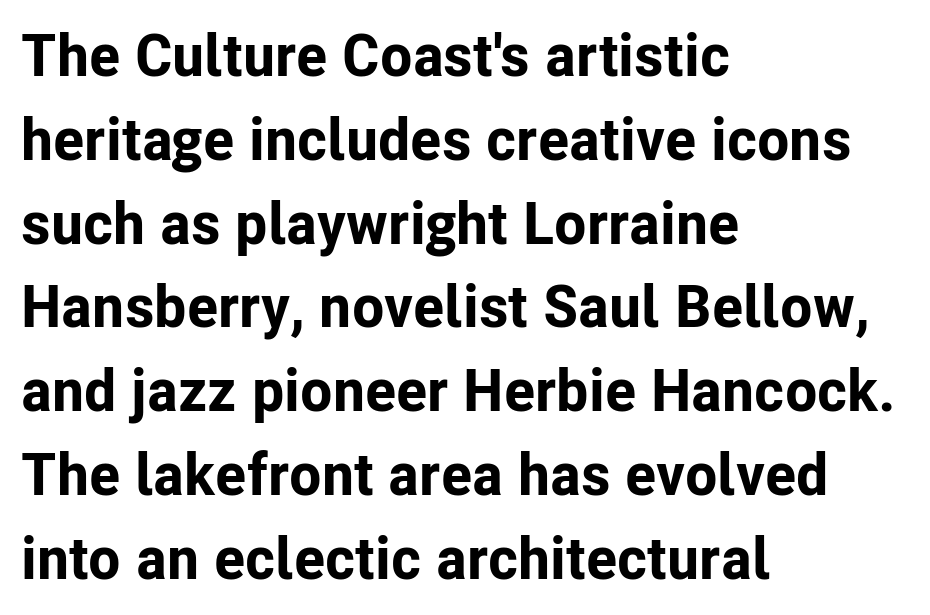
The image shows 59 px bold sans-serif type, upright; set left-aligned, normal line spacing (1.42x), normal letter spacing, not underlined; low stroke contrast and a medium x-height.
